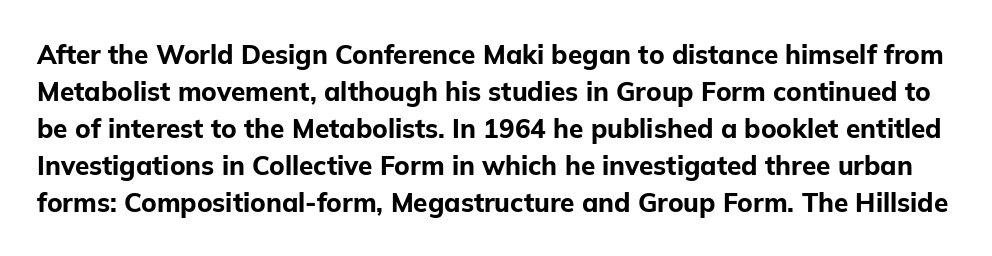
{"italic": "no", "bold": "yes", "underline": "no", "line_spacing": "normal", "line_spacing_ratio": 1.42, "letter_spacing": "normal", "letter_spacing_em": 0.0, "glyph_px": 26}
